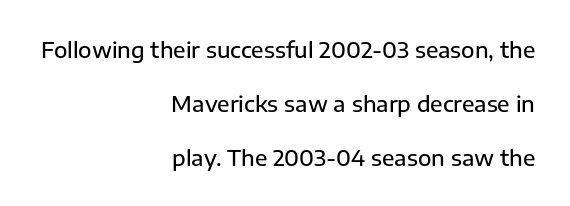
{"italic": "no", "underline": "no", "align": "right", "line_spacing": "loose", "line_spacing_ratio": 2.45, "letter_spacing": "normal", "letter_spacing_em": 0.0, "glyph_px": 22}
